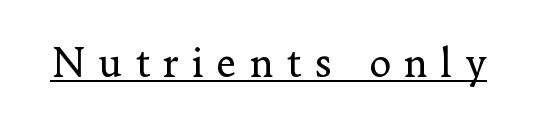
Q: Is the text bold? A: No.
Q: Is the text italic (slanted)? A: No, it is upright.
Q: Is the typeface a serif or a sans-serif typeface? A: Serif.
Q: Is the text underlined? A: Yes.
Q: Is the spacing between letters normal or unusually wide? A: Unusually wide.
Q: Width (condensed, normal, or wide)? A: Normal.
Q: Stroke contrast? A: Low.
Q: x-height? A: Small.
Q: Monospaced? A: No.
